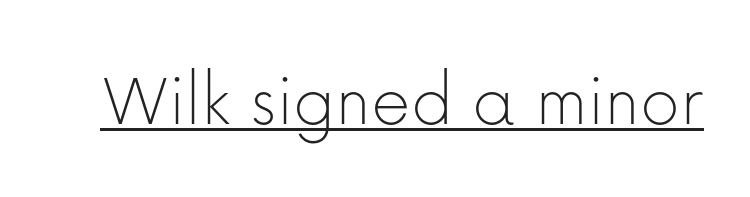
Think of a printed novel: that variable character pitch is what you see here. Letterform terminals end flat and unadorned throughout the passage. Nothing heavy about these letters — not bold at all. Default kerning and tracking; the words read as compact shapes.
